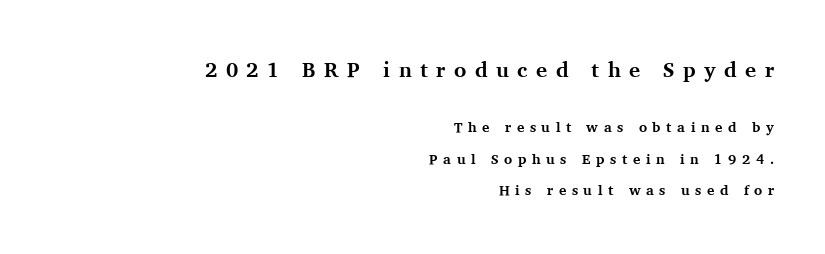
Q: Is the text bold? A: Yes.
Q: Is the text italic (slanted)? A: No, it is upright.
Q: Is the text underlined? A: No.
Q: How is the paragraph aligned? A: Right-aligned.
Q: Is the spacing between letters normal or unusually wide? A: Unusually wide.
Q: Is the spacing between lines tight, normal or loose? A: Loose.
Q: Which block of text is set in a larger size, the first (top) or the second (bottom)? A: The first (top) one.
